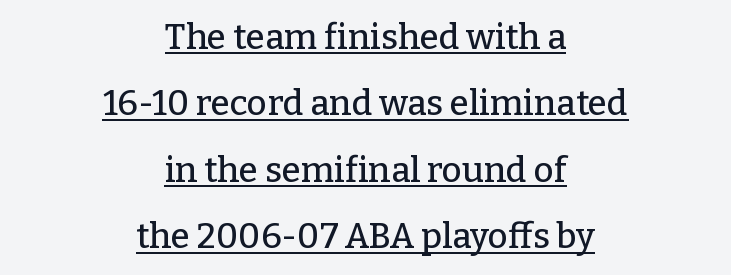
{"serif": "yes", "italic": "no", "width": "normal", "stroke_contrast": "low", "x_height": "medium", "monospaced": "no", "underline": "yes", "align": "center", "line_spacing": "loose", "line_spacing_ratio": 1.9, "letter_spacing": "normal", "letter_spacing_em": 0.0, "glyph_px": 35}
